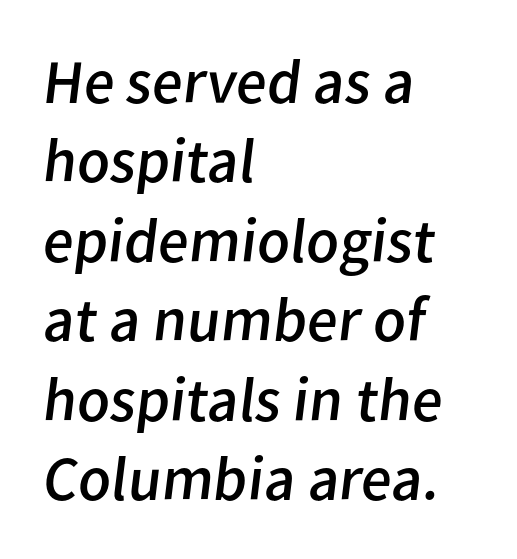
Glance below the letters and you will spot only blank space. Nothing unusual about the tracking: characters are spaced as the font intends. The face used here is proportionally spaced, like ordinary book or web type. Where is the straight margin? On the left.
